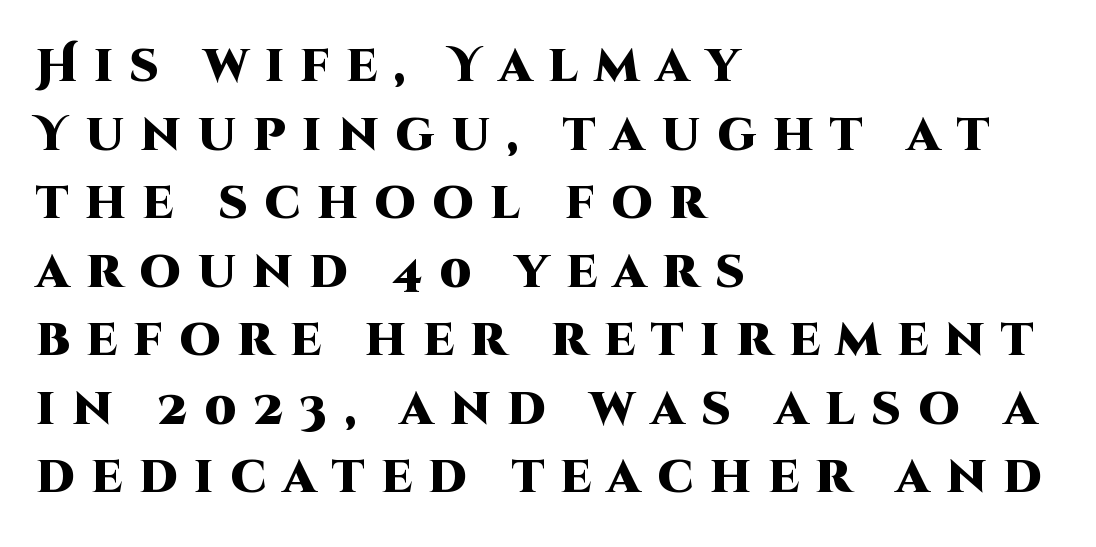
Q: Is the text bold? A: Yes.
Q: Is the text italic (slanted)? A: No, it is upright.
Q: Is the typeface a serif or a sans-serif typeface? A: Sans-serif.
Q: Is the text underlined? A: No.
Q: How is the paragraph aligned? A: Left-aligned.
Q: Is the spacing between letters normal or unusually wide? A: Unusually wide.
Q: Is the spacing between lines tight, normal or loose? A: Normal.
Q: Width (condensed, normal, or wide)? A: Normal.
Q: Stroke contrast? A: High.
Q: x-height? A: Large.
Q: Monospaced? A: No.
